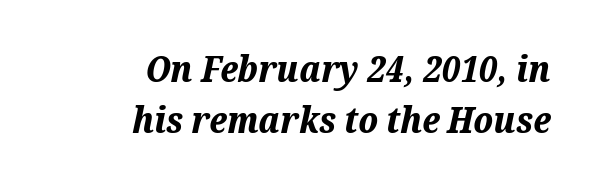
Q: Is the text bold? A: Yes.
Q: Is the text italic (slanted)? A: Yes, it leans right by about 12 degrees.
Q: Is the text underlined? A: No.
Q: How is the paragraph aligned? A: Right-aligned.
Q: Is the spacing between letters normal or unusually wide? A: Normal.
Q: Is the spacing between lines tight, normal or loose? A: Normal.
Q: Width (condensed, normal, or wide)? A: Normal.
Q: Stroke contrast? A: Medium.
Q: x-height? A: Medium.
Q: Monospaced? A: No.
